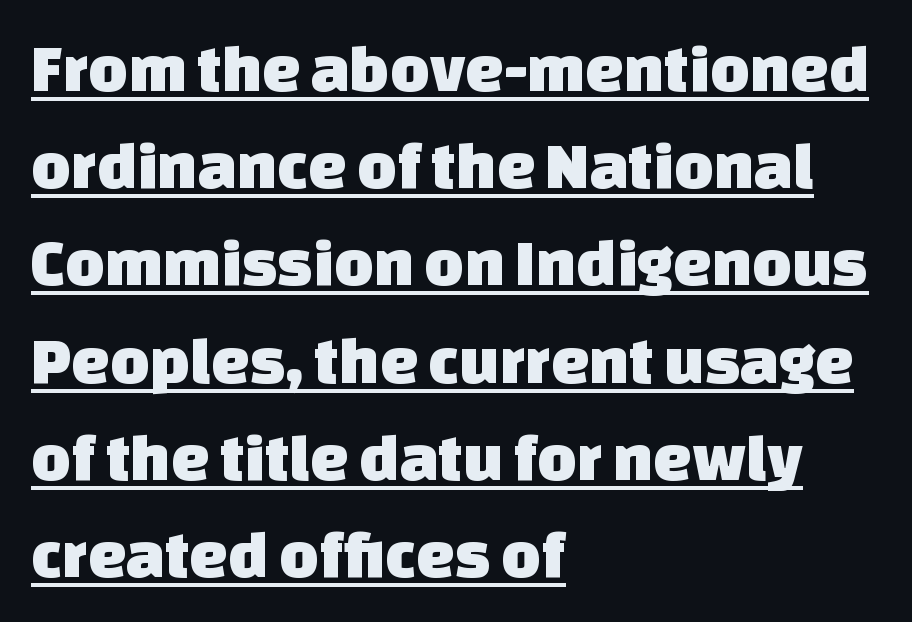
{"serif": "no", "width": "normal", "stroke_contrast": "low", "x_height": "large", "monospaced": "no", "underline": "yes", "align": "left", "line_spacing": "normal", "line_spacing_ratio": 1.43, "letter_spacing": "normal", "letter_spacing_em": 0.0, "glyph_px": 68}
